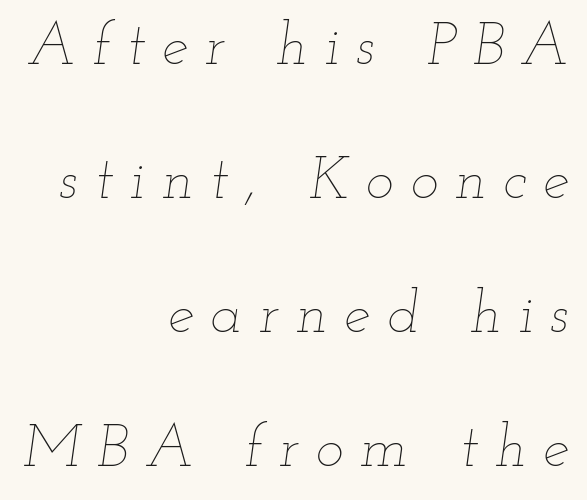
Looks like regular typesetting: each glyph gets only the width it needs. Display-style spreading of the glyphs; the letterfit is very open. The whole block is typeset with a tilt. Descenders are the only things crossing below the line. Nothing heavy about these letters — not bold at all. In terms of leading, this rendering errs on the spacious side.
